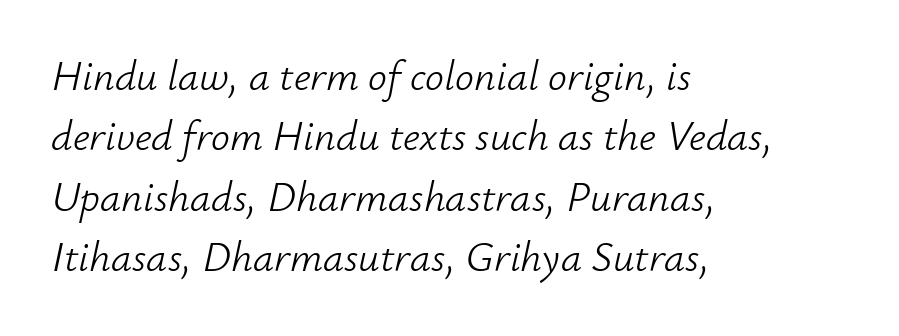
{"italic": "yes", "lean": "right", "slant_degrees": 12, "bold": "no", "weight": "light", "width": "normal", "stroke_contrast": "low", "x_height": "small", "monospaced": "no", "underline": "no", "align": "left", "line_spacing": "normal", "line_spacing_ratio": 1.44, "letter_spacing": "normal", "letter_spacing_em": 0.0, "glyph_px": 42}
